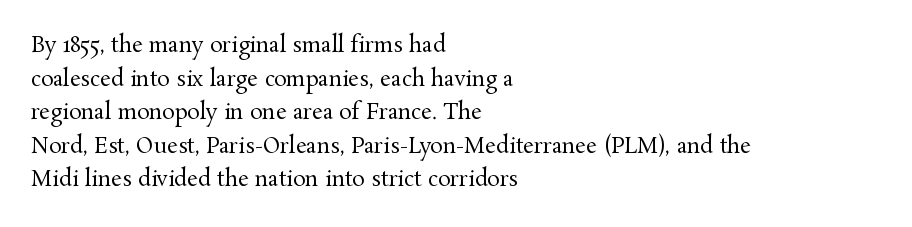
The image shows 21 px text type, upright; set left-aligned, normal line spacing (1.6x), normal letter spacing, not underlined.
